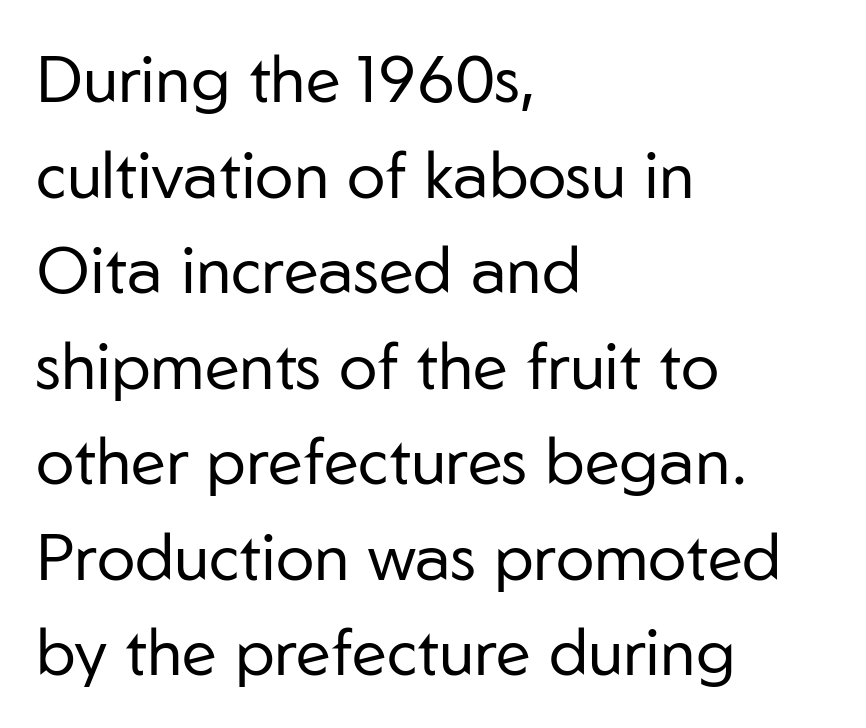
Q: Is the text bold? A: No.
Q: Is the text italic (slanted)? A: No, it is upright.
Q: Is the typeface a serif or a sans-serif typeface? A: Sans-serif.
Q: Is the text underlined? A: No.
Q: How is the paragraph aligned? A: Left-aligned.
Q: Is the spacing between letters normal or unusually wide? A: Normal.
Q: Is the spacing between lines tight, normal or loose? A: Normal.
Q: Width (condensed, normal, or wide)? A: Normal.
Q: Stroke contrast? A: Low.
Q: x-height? A: Medium.
Q: Monospaced? A: No.
